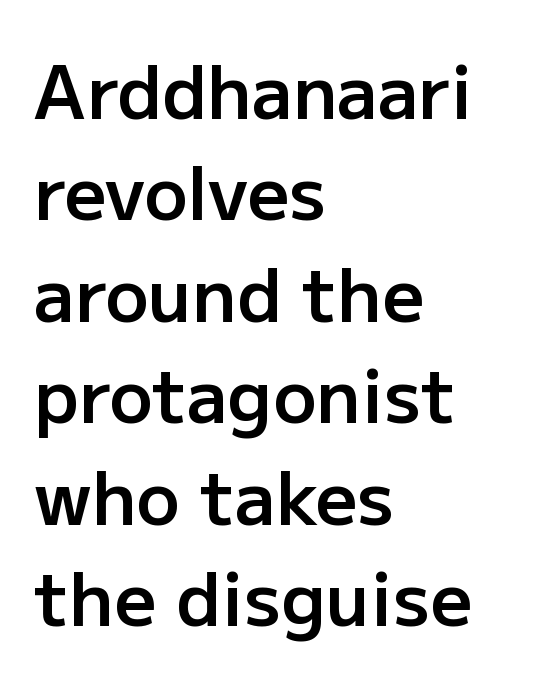
Q: Is the text bold? A: Semi-bold.
Q: Is the text italic (slanted)? A: No, it is upright.
Q: Is the typeface a serif or a sans-serif typeface? A: Sans-serif.
Q: Is the text underlined? A: No.
Q: How is the paragraph aligned? A: Left-aligned.
Q: Is the spacing between letters normal or unusually wide? A: Normal.
Q: Is the spacing between lines tight, normal or loose? A: Normal.
Q: Width (condensed, normal, or wide)? A: Normal.
Q: Stroke contrast? A: Low.
Q: x-height? A: Medium.
Q: Monospaced? A: No.
